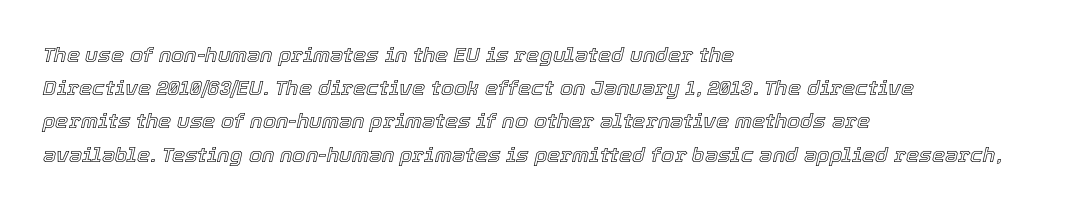
Honestly, there is no underline to notice here at all. The type is set solid horizontally, with unmodified tracking. It's the slanting kind of type. Normally led — the rows are evenly, conventionally spaced. Typeset ragged right — the left edge is the straight one.
